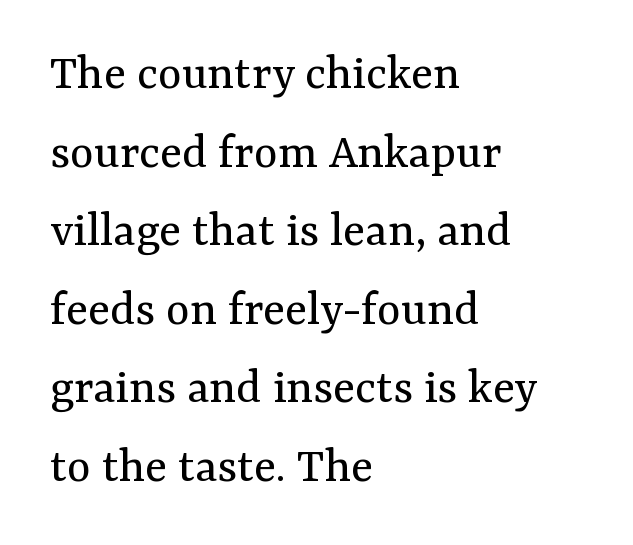
{"serif": "yes", "italic": "no", "bold": "no", "weight": "regular", "width": "normal", "stroke_contrast": "medium", "x_height": "medium", "monospaced": "no", "underline": "no", "align": "left", "line_spacing": "normal", "line_spacing_ratio": 1.54, "letter_spacing": "normal", "letter_spacing_em": 0.0, "glyph_px": 51}
